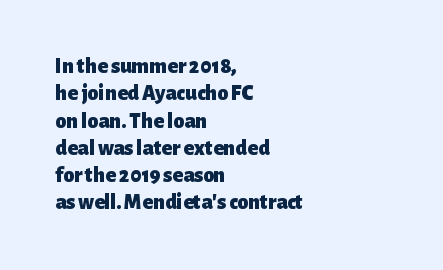
The image shows 22 px bold type, upright; set left-aligned, line spacing 1.24x, normal letter spacing, not underlined.
